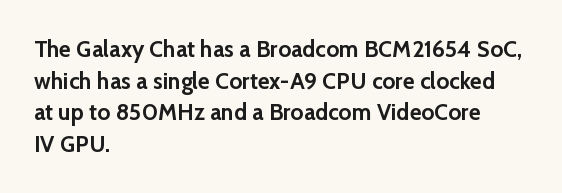
The image shows 23 px bold type, upright; set left-aligned, normal line spacing (1.38x), normal letter spacing, not underlined.
